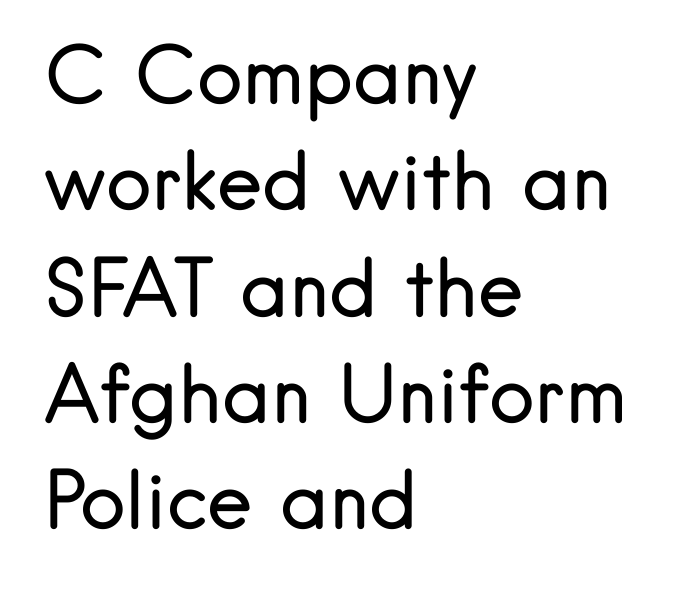
{"serif": "no", "italic": "no", "bold": "no", "weight": "regular", "width": "normal", "stroke_contrast": "low", "x_height": "small", "monospaced": "no", "underline": "no", "align": "left", "line_spacing": "normal", "line_spacing_ratio": 1.38, "letter_spacing": "normal", "letter_spacing_em": 0.0, "glyph_px": 77}
